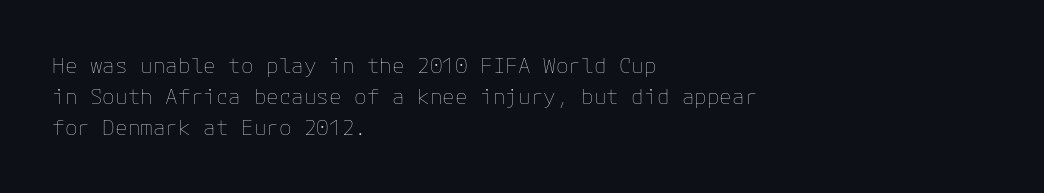
Q: Is the text bold? A: No.
Q: Is the text italic (slanted)? A: No, it is upright.
Q: Is the text underlined? A: No.
Q: How is the paragraph aligned? A: Left-aligned.
Q: Is the spacing between letters normal or unusually wide? A: Normal.
Q: Is the spacing between lines tight, normal or loose? A: Normal.
